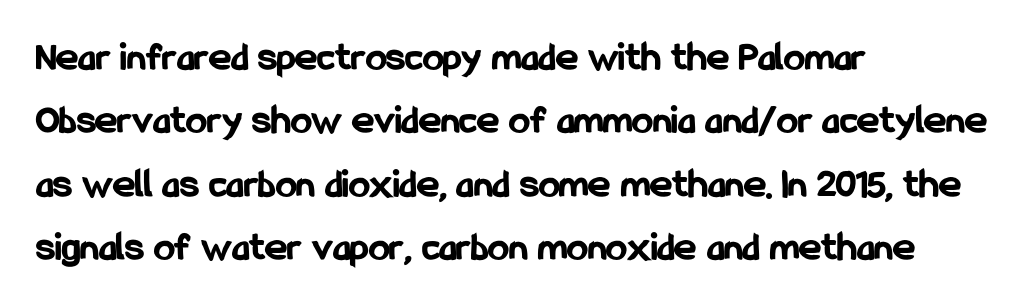
The image shows 42 px bold, condensed sans-serif type, upright; set left-aligned, normal line spacing (1.51x), normal letter spacing, not underlined; low stroke contrast and a medium x-height.
